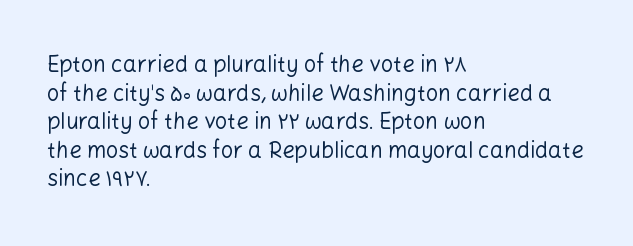
Q: Is the text bold? A: No.
Q: Is the text italic (slanted)? A: No, it is upright.
Q: Is the text underlined? A: No.
Q: How is the paragraph aligned? A: Left-aligned.
Q: Is the spacing between letters normal or unusually wide? A: Normal.
Q: Is the spacing between lines tight, normal or loose? A: Normal.
